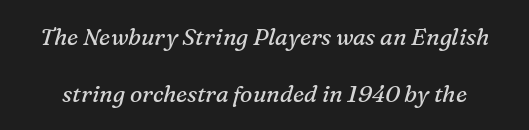
Q: Is the text bold? A: No.
Q: Is the text italic (slanted)? A: Yes, it leans right by about 16 degrees.
Q: Is the text underlined? A: No.
Q: Is the spacing between letters normal or unusually wide? A: Normal.
Q: Is the spacing between lines tight, normal or loose? A: Loose.
